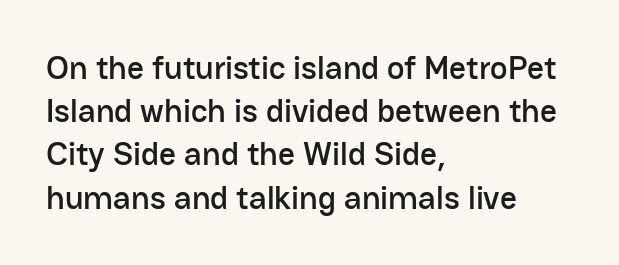
The image shows 33 px sans-serif type, upright; set left-aligned, normal line spacing (1.31x), normal letter spacing, not underlined; low stroke contrast and a medium x-height.
